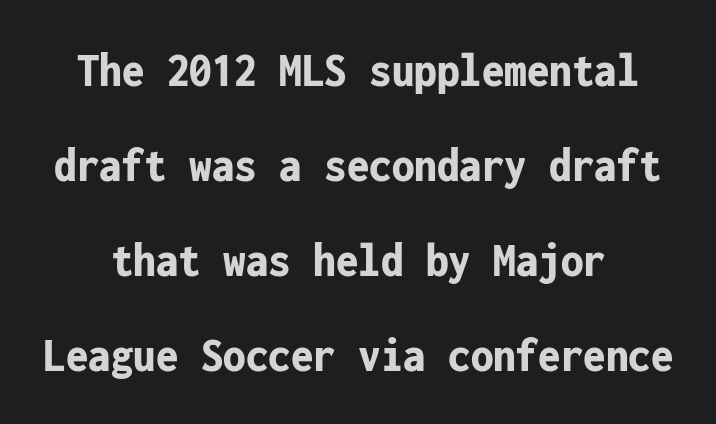
{"serif": "no", "italic": "no", "bold": "yes", "weight": "bold", "width": "condensed", "stroke_contrast": "low", "x_height": "medium", "monospaced": "yes", "underline": "no", "align": "center", "line_spacing": "loose", "line_spacing_ratio": 1.9, "letter_spacing": "normal", "letter_spacing_em": 0.0, "glyph_px": 50}
